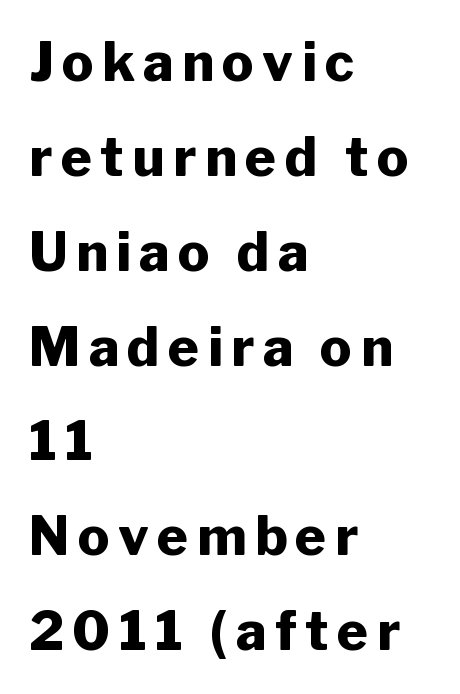
{"serif": "no", "italic": "no", "bold": "yes", "weight": "heavy", "width": "normal", "stroke_contrast": "low", "x_height": "medium", "monospaced": "no", "underline": "no", "align": "left", "line_spacing_ratio": 1.79, "glyph_px": 53}
